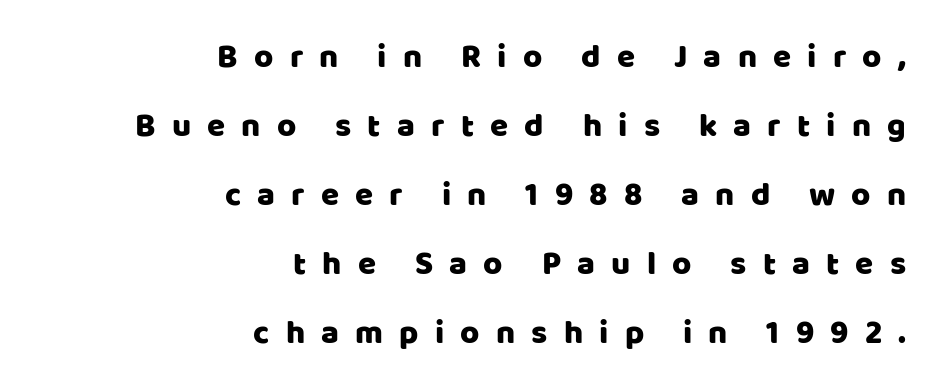
Q: Is the text italic (slanted)? A: No, it is upright.
Q: Is the typeface a serif or a sans-serif typeface? A: Sans-serif.
Q: Is the text underlined? A: No.
Q: How is the paragraph aligned? A: Right-aligned.
Q: Is the spacing between letters normal or unusually wide? A: Unusually wide.
Q: Is the spacing between lines tight, normal or loose? A: Loose.
Q: Width (condensed, normal, or wide)? A: Normal.
Q: Stroke contrast? A: Low.
Q: x-height? A: Large.
Q: Monospaced? A: No.
